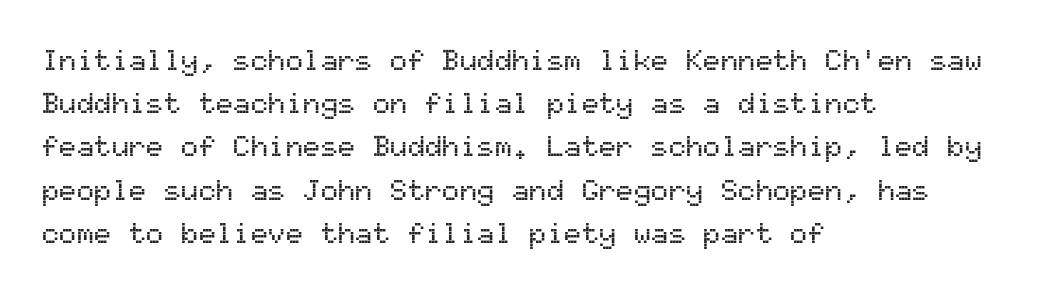
The image shows 29 px sans-serif type, upright, monospaced; set left-aligned, normal line spacing (1.49x), normal letter spacing, not underlined; medium stroke contrast and a medium x-height.
